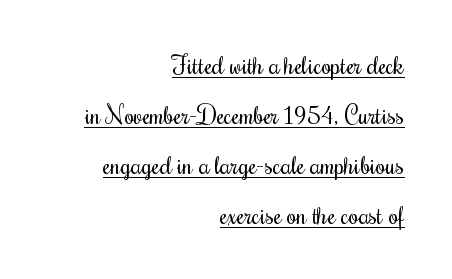
{"bold": "no", "underline": "yes", "align": "right", "line_spacing": "loose", "line_spacing_ratio": 2.0, "letter_spacing": "normal", "letter_spacing_em": 0.0, "glyph_px": 25}
